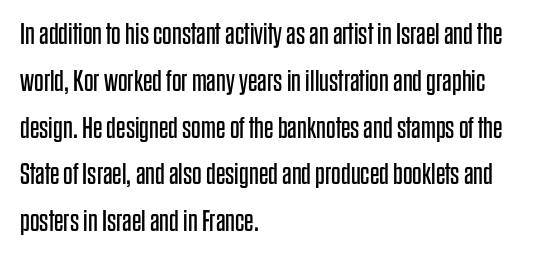
The image shows 30 px regular-weight, condensed sans-serif type, upright; set left-aligned, normal line spacing (1.56x), normal letter spacing, not underlined; low stroke contrast and a large x-height.
